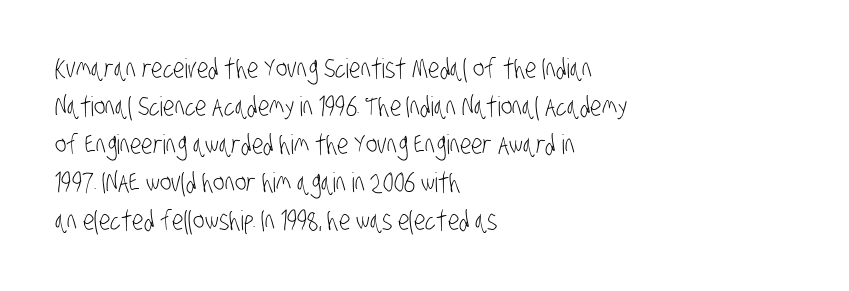
{"bold": "no", "underline": "no", "align": "left", "line_spacing": "normal", "line_spacing_ratio": 1.41, "letter_spacing": "normal", "letter_spacing_em": 0.0, "glyph_px": 27}
